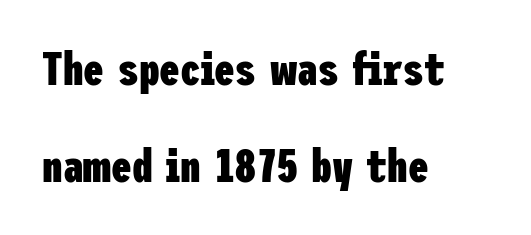
The image shows 46 px heavy, condensed sans-serif type, upright; set left-aligned, loose line spacing (2.11x), normal letter spacing, not underlined; low stroke contrast and a medium x-height.
